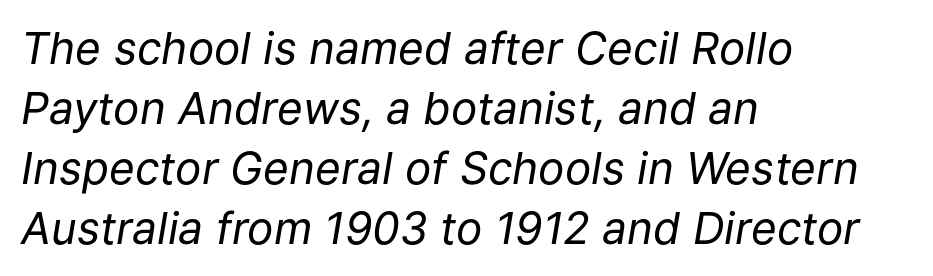
Anything drawn beneath the words? Only blank space. The typeface has the unassuming heft of standard copy or less. Nobody touched the tracking dial on this one. Quick note: italic.
